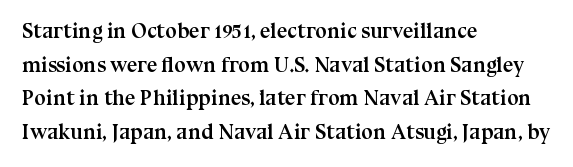
The image shows 21 px bold type, upright; set left-aligned, normal line spacing (1.6x), normal letter spacing, not underlined.
